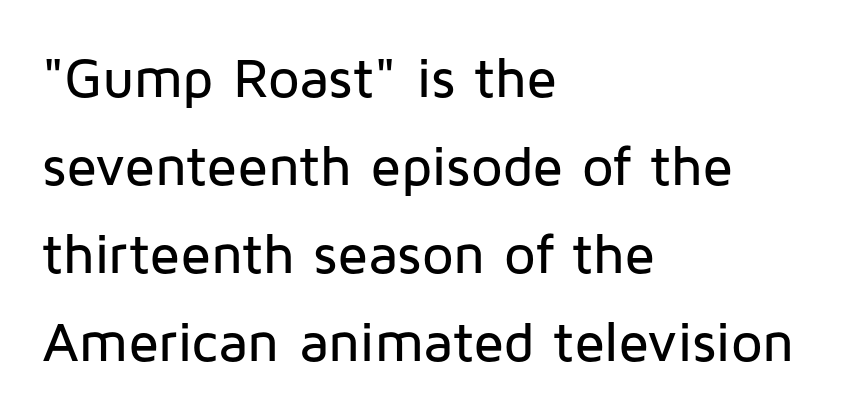
{"serif": "no", "italic": "no", "width": "normal", "stroke_contrast": "low", "x_height": "medium", "monospaced": "no", "underline": "no", "align": "left", "line_spacing": "normal", "line_spacing_ratio": 1.57, "letter_spacing": "normal", "letter_spacing_em": 0.0, "glyph_px": 56}
